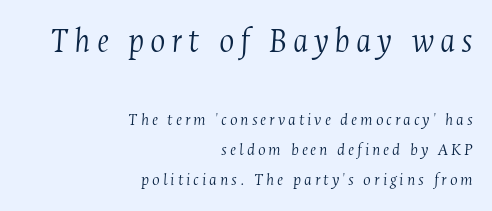
{"serif": "yes", "italic": "yes", "lean": "right", "slant_degrees": 4, "bold": "no", "weight": "light", "width": "condensed", "stroke_contrast": "medium", "x_height": "medium", "monospaced": "no", "underline": "no", "align": "right", "line_spacing": "normal", "line_spacing_ratio": 1.67, "larger_block": "first", "size_ratio": 2.0, "glyph_px": 36}
